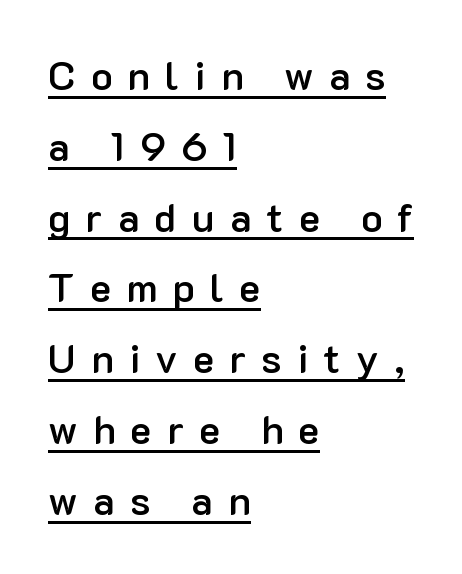
The image shows 40 px semibold sans-serif type, upright; set left-aligned, line spacing 1.77x, unusually wide letter spacing (+0.38 em), underlined; low stroke contrast and a medium x-height.
